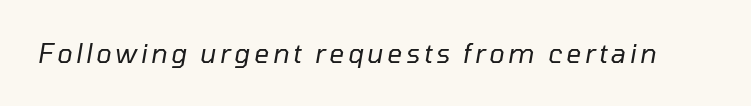
The passage shown leans; its letterforms are oblique. Has an underline been added? It has not. Heft: none added — not bold.
